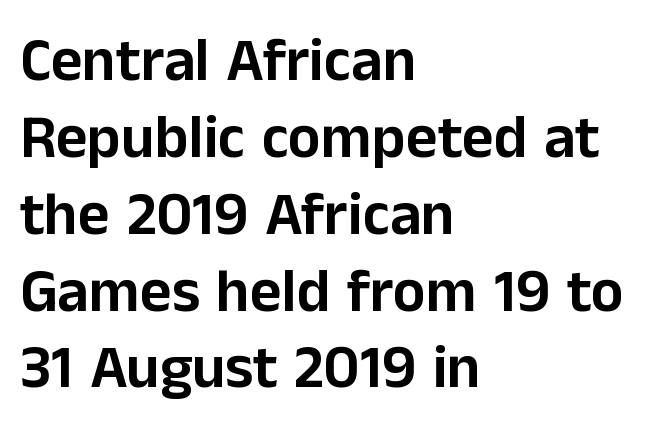
{"serif": "no", "italic": "no", "width": "normal", "stroke_contrast": "low", "x_height": "medium", "monospaced": "no", "underline": "no", "align": "left", "line_spacing": "normal", "line_spacing_ratio": 1.26, "letter_spacing": "normal", "letter_spacing_em": 0.0, "glyph_px": 61}
